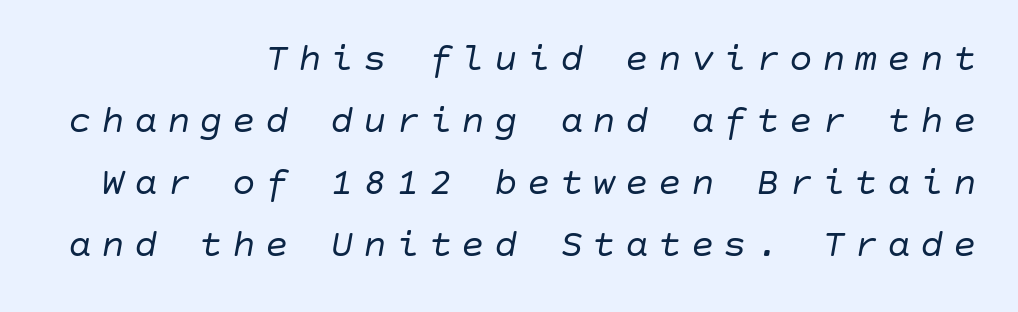
The image shows 39 px regular-weight type, italic (leaning right); set right-aligned, normal line spacing (1.59x), unusually wide letter spacing (+0.24 em), not underlined; low stroke contrast and a large x-height.
